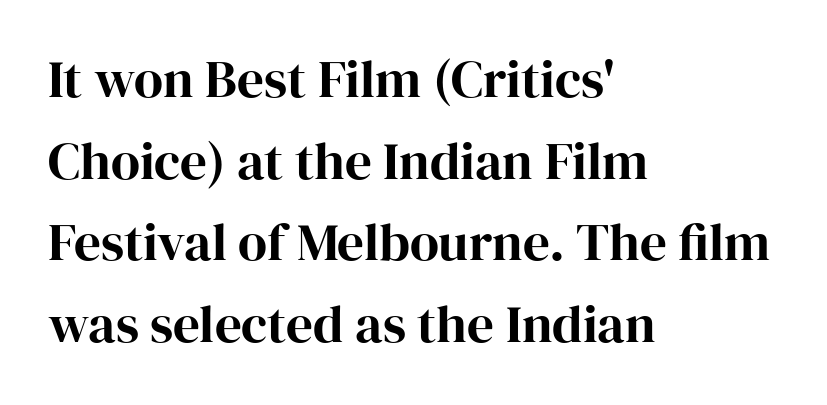
Q: Is the text italic (slanted)? A: No, it is upright.
Q: Is the typeface a serif or a sans-serif typeface? A: Serif.
Q: Is the text underlined? A: No.
Q: How is the paragraph aligned? A: Left-aligned.
Q: Is the spacing between letters normal or unusually wide? A: Normal.
Q: Is the spacing between lines tight, normal or loose? A: Normal.
Q: Width (condensed, normal, or wide)? A: Normal.
Q: Stroke contrast? A: High.
Q: x-height? A: Medium.
Q: Monospaced? A: No.
